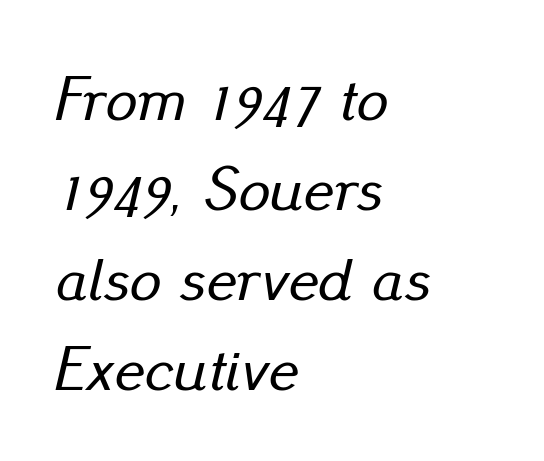
{"italic": "yes", "lean": "right", "slant_degrees": 13, "width": "normal", "stroke_contrast": "low", "x_height": "small", "monospaced": "no", "underline": "no", "align": "left", "line_spacing": "normal", "line_spacing_ratio": 1.43, "letter_spacing": "normal", "letter_spacing_em": 0.0, "glyph_px": 63}
